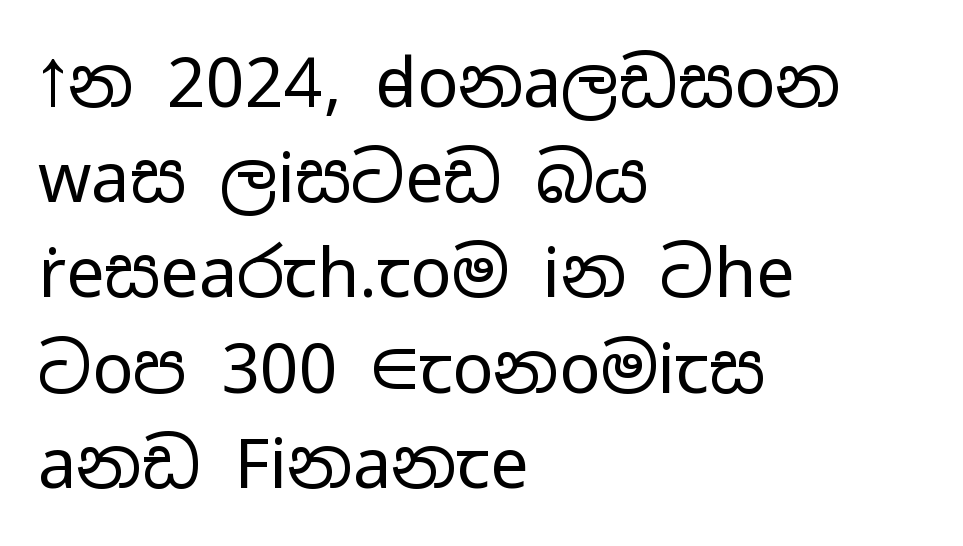
Leading: standard. Is this a sans? Yes — the strokes have no serifs. Looks like regular typesetting: each glyph gets only the width it needs. Notice how the stems are strictly vertical — no italics here.
